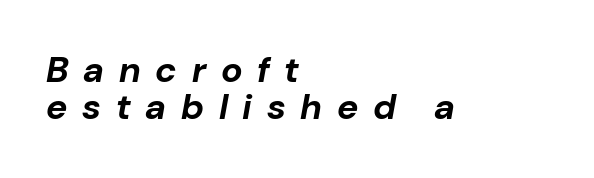
Q: Is the text bold? A: Yes.
Q: Is the text italic (slanted)? A: Yes, it leans right by about 10 degrees.
Q: Is the text underlined? A: No.
Q: How is the paragraph aligned? A: Left-aligned.
Q: Is the spacing between letters normal or unusually wide? A: Unusually wide.
Q: Is the spacing between lines tight, normal or loose? A: Tight.
Q: Width (condensed, normal, or wide)? A: Normal.
Q: Stroke contrast? A: Low.
Q: x-height? A: Medium.
Q: Monospaced? A: No.
